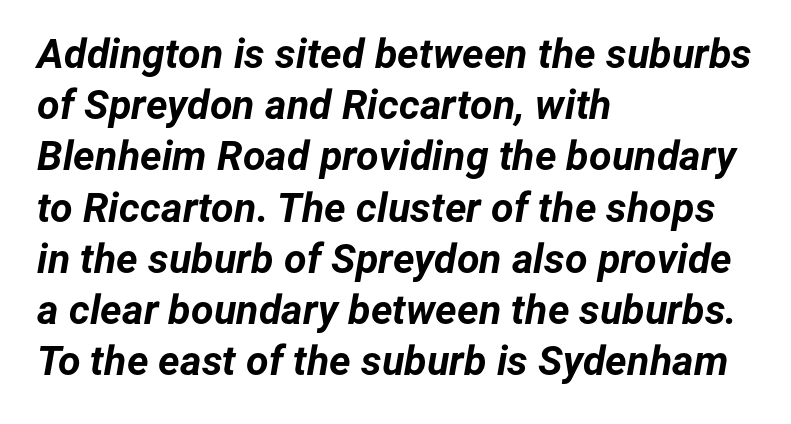
Observe the ordinary spacing: letters are neighbours, not strangers. When letters slant like this, we call the style italic. Interline gaps are of average width in this sample. Where is the straight margin? On the left.
